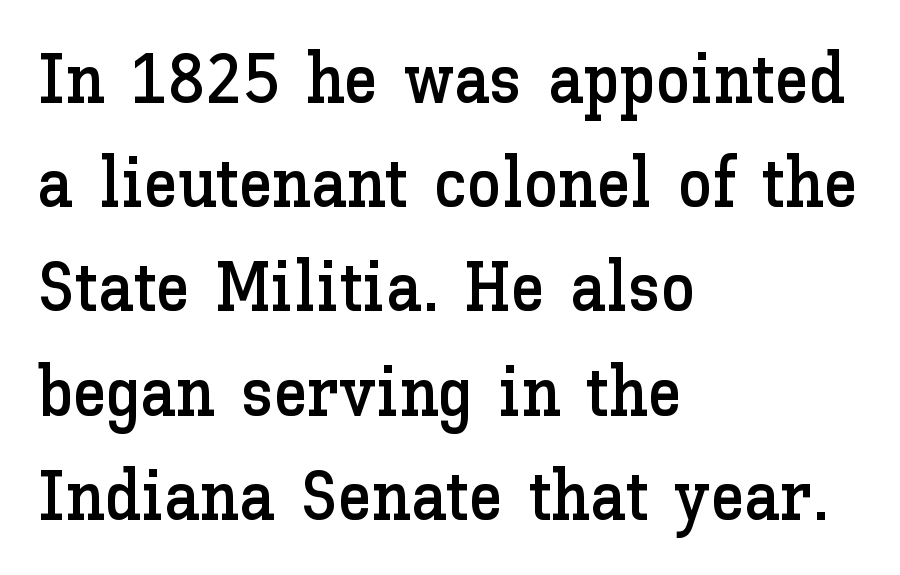
The image shows 69 px text type, upright; set left-aligned, normal line spacing (1.51x), normal letter spacing, not underlined; low stroke contrast and a medium x-height.
